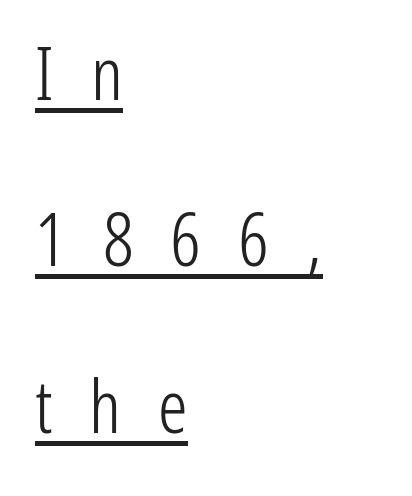
Is there much room between lines? Yes — plenty of vertical air separates them. The face used here is proportionally spaced, like ordinary book or web type. The line texture is sparse and dotted thanks to wide tracking. Examine the stroke ends and you'll find no serifs. Is the stroke heavy? The answer is a plain regular-or-lighter. The rendered words wear a rule along their underside.
